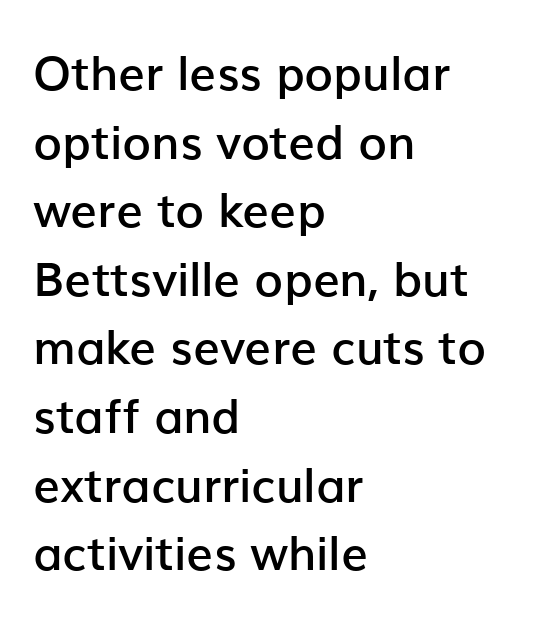
Q: Is the text bold? A: Semi-bold.
Q: Is the text italic (slanted)? A: No, it is upright.
Q: Is the typeface a serif or a sans-serif typeface? A: Sans-serif.
Q: Is the text underlined? A: No.
Q: How is the paragraph aligned? A: Left-aligned.
Q: Is the spacing between letters normal or unusually wide? A: Normal.
Q: Is the spacing between lines tight, normal or loose? A: Normal.
Q: Width (condensed, normal, or wide)? A: Normal.
Q: Stroke contrast? A: Low.
Q: x-height? A: Medium.
Q: Monospaced? A: No.
